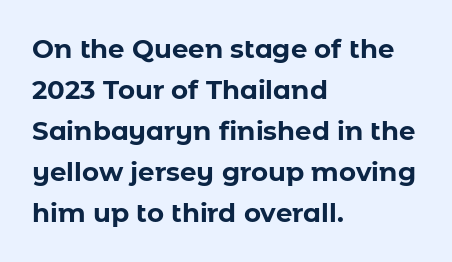
The image shows 26 px bold type, upright; set left-aligned, normal line spacing (1.58x), normal letter spacing, not underlined.
